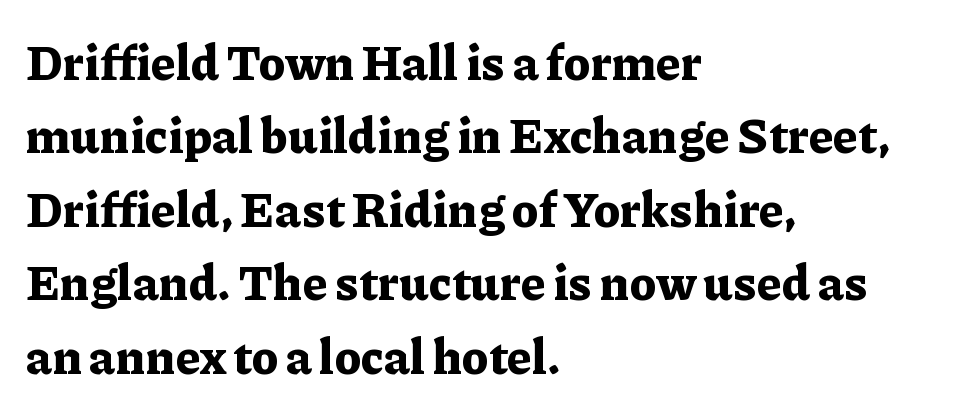
This sample uses plain, unmodified letter spacing. A clean baseline with only descenders dipping below it. Unlike italic type, these characters show no tilt at all. The setting favours the left margin, as ordinary paragraphs usually do. Serifs: yes, visible at the terminals of the letterforms. A typesetter would call this leading conventional body-copy spacing.
